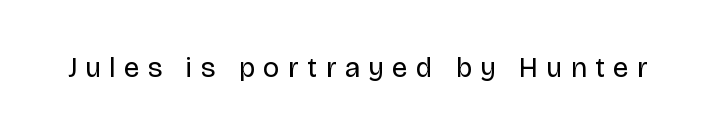
This is roman type, the default non-slanted kind. Font category for this specimen: sans-serif. Rule under the text: the space is simply empty. The font sits on the lighter half of the weight spectrum, regular included. Look at the tracking — it's clearly loosened, letters drifting apart. The letters advance in unequal steps, a hallmark of proportional type.
